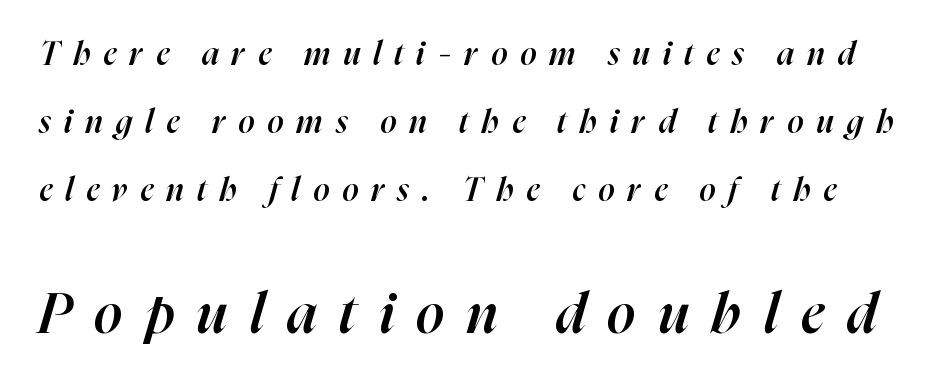
Q: Is the text bold? A: Semi-bold.
Q: Is the text italic (slanted)? A: Yes, it leans right by about 16 degrees.
Q: Is the text underlined? A: No.
Q: Is the spacing between letters normal or unusually wide? A: Unusually wide.
Q: Is the spacing between lines tight, normal or loose? A: Loose.
Q: Which block of text is set in a larger size, the first (top) or the second (bottom)? A: The second (bottom) one.
Q: Width (condensed, normal, or wide)? A: Normal.
Q: Stroke contrast? A: High.
Q: x-height? A: Medium.
Q: Monospaced? A: No.
